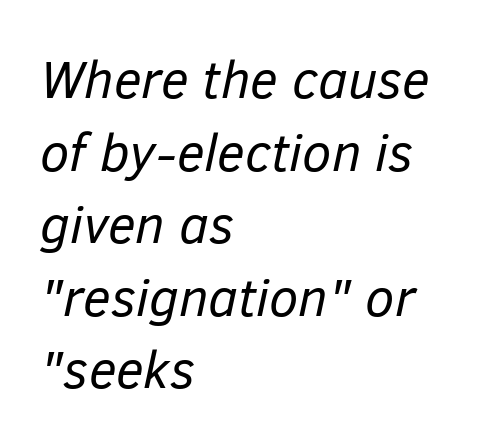
Q: Is the text bold? A: No.
Q: Is the text italic (slanted)? A: Yes, it leans right by about 12 degrees.
Q: Is the text underlined? A: No.
Q: How is the paragraph aligned? A: Left-aligned.
Q: Is the spacing between letters normal or unusually wide? A: Normal.
Q: Is the spacing between lines tight, normal or loose? A: Normal.
Q: Width (condensed, normal, or wide)? A: Normal.
Q: Stroke contrast? A: Low.
Q: x-height? A: Medium.
Q: Monospaced? A: No.
